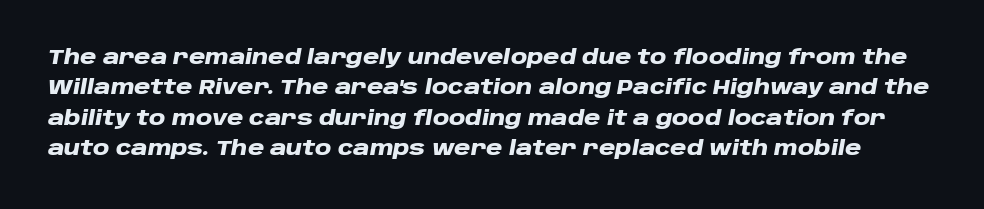
{"italic": "yes", "lean": "right", "slant_degrees": 10, "bold": "yes", "underline": "no", "line_spacing": "normal", "line_spacing_ratio": 1.52, "letter_spacing": "normal", "letter_spacing_em": 0.0, "glyph_px": 20}
